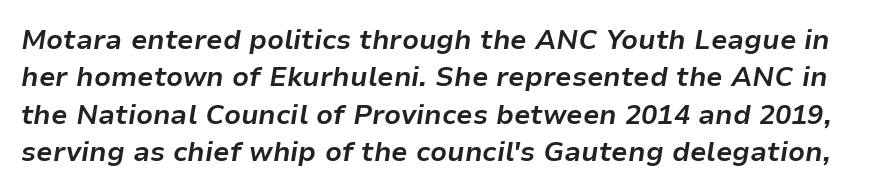
Compared with typical body copy, the letter spacing here is the same. Bold? Absolutely — the strokes are thick and heavy. Letters rest on an invisible, unmarked baseline. Rows of type keep a routine distance in the vertical direction. If you drew a line through each stem, it would be angled.
